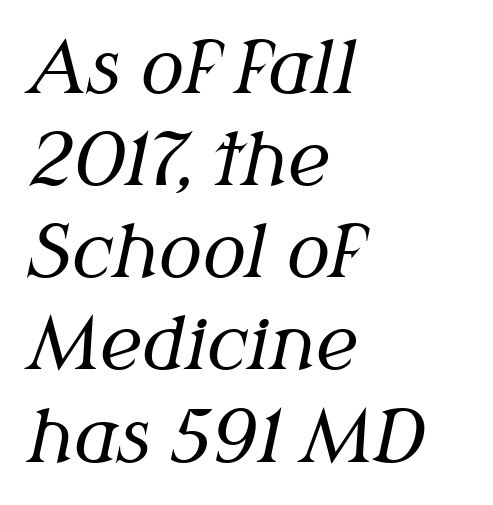
Each letter keeps its own natural width here, so spacing adapts to shape. In terms of letterform style, serifs are clearly present. Bold? No — there's no thickening of the strokes. The rag falls on the right side of this text block. The type is set solid horizontally, with unmodified tracking. The glyphs look as if they've been sheared to an angle.
